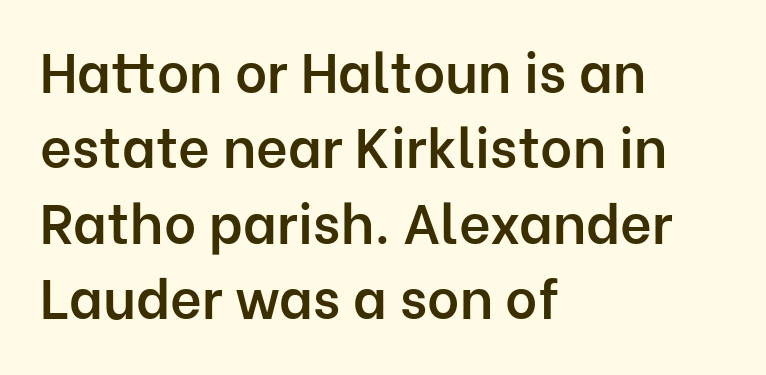
Q: Is the text bold? A: Semi-bold.
Q: Is the text italic (slanted)? A: No, it is upright.
Q: Is the typeface a serif or a sans-serif typeface? A: Sans-serif.
Q: Is the text underlined? A: No.
Q: How is the paragraph aligned? A: Left-aligned.
Q: Is the spacing between letters normal or unusually wide? A: Normal.
Q: Is the spacing between lines tight, normal or loose? A: Normal.
Q: Width (condensed, normal, or wide)? A: Normal.
Q: Stroke contrast? A: Low.
Q: x-height? A: Medium.
Q: Monospaced? A: No.
